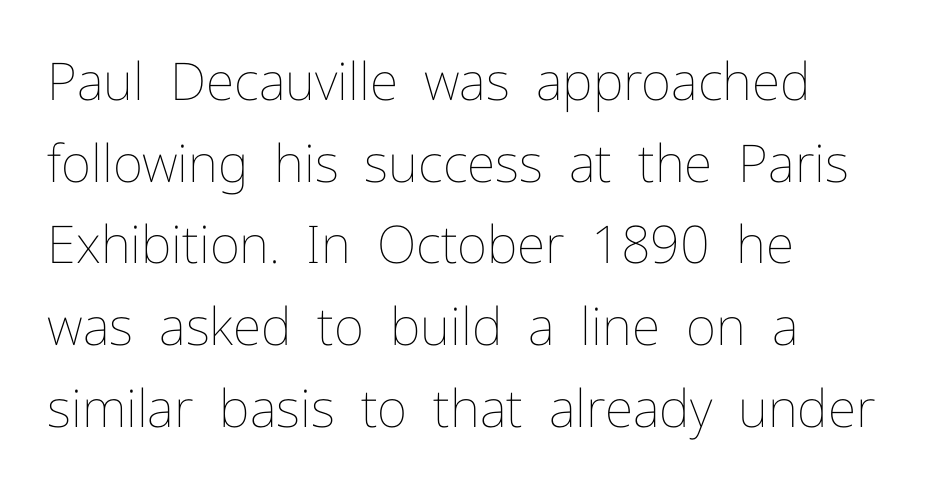
Q: Is the text bold? A: No.
Q: Is the text italic (slanted)? A: No, it is upright.
Q: Is the text underlined? A: No.
Q: How is the paragraph aligned? A: Left-aligned.
Q: Is the spacing between letters normal or unusually wide? A: Normal.
Q: Is the spacing between lines tight, normal or loose? A: Normal.
Q: Width (condensed, normal, or wide)? A: Normal.
Q: Stroke contrast? A: Low.
Q: x-height? A: Medium.
Q: Monospaced? A: No.
